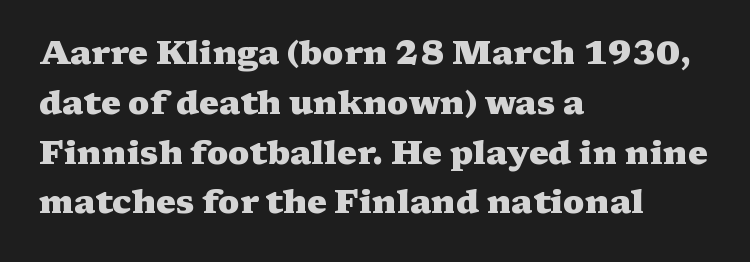
The image shows 33 px heavy, wide serif type, upright; set left-aligned, normal line spacing (1.51x), normal letter spacing, not underlined; medium stroke contrast and a medium x-height.
